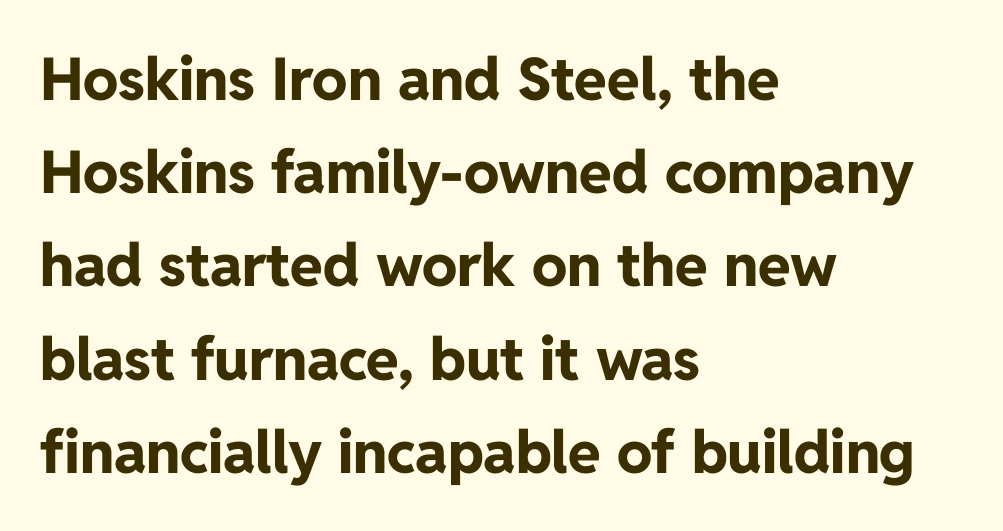
Q: Is the text bold? A: Yes.
Q: Is the text italic (slanted)? A: No, it is upright.
Q: Is the typeface a serif or a sans-serif typeface? A: Sans-serif.
Q: Is the text underlined? A: No.
Q: How is the paragraph aligned? A: Left-aligned.
Q: Is the spacing between letters normal or unusually wide? A: Normal.
Q: Is the spacing between lines tight, normal or loose? A: Normal.
Q: Width (condensed, normal, or wide)? A: Normal.
Q: Stroke contrast? A: Low.
Q: x-height? A: Medium.
Q: Monospaced? A: No.
